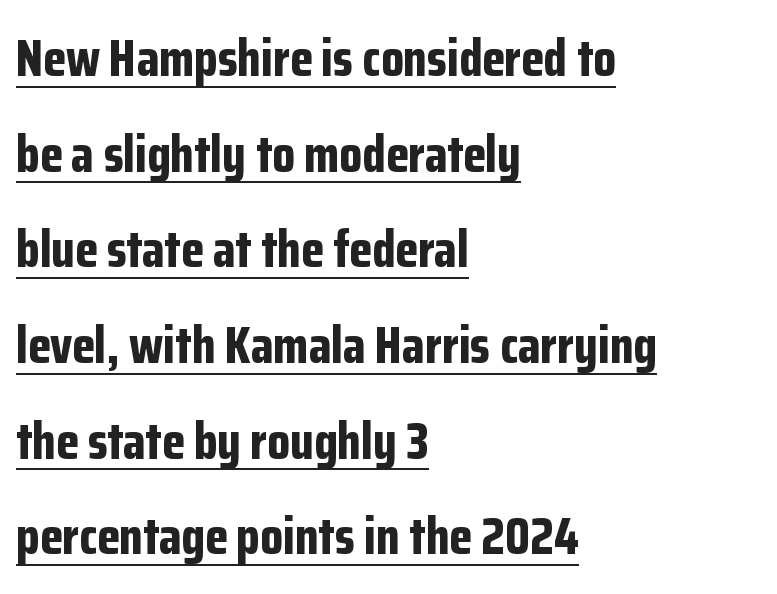
The image shows 52 px bold, condensed sans-serif type, upright; set left-aligned, line spacing 1.84x, normal letter spacing, underlined; low stroke contrast and a medium x-height.
